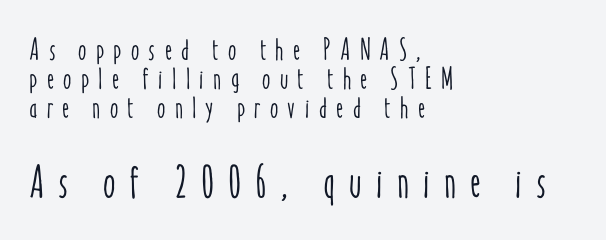
{"italic": "no", "width": "condensed", "stroke_contrast": "low", "x_height": "medium", "monospaced": "no", "underline": "no", "align": "left", "line_spacing": "tight", "line_spacing_ratio": 0.97, "letter_spacing": "wide", "letter_spacing_em": 0.31, "larger_block": "second", "size_ratio": 1.5, "glyph_px": 45}
